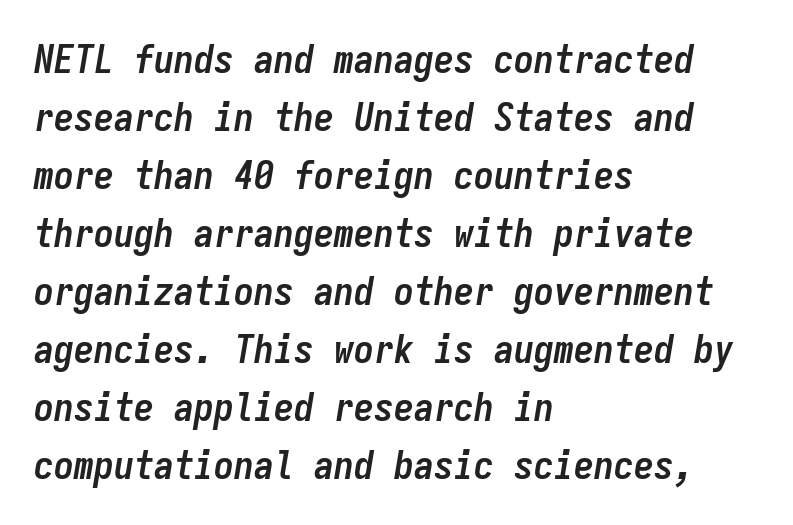
Set as a true bold cut, around the 700 mark. Looks like terminal output: every glyph gets an equal slot. The rag falls on the right side of this text block. Lines of text with bare space underneath.
